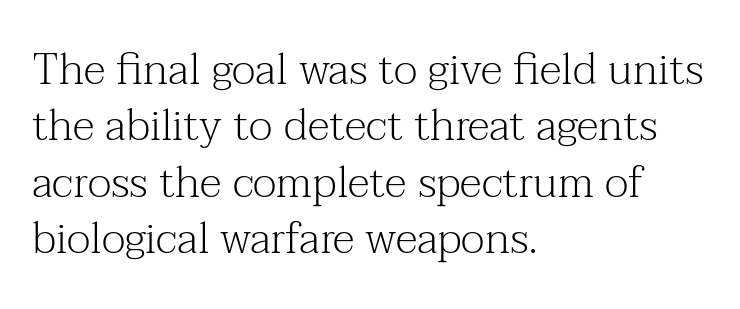
Q: Is the text bold? A: No.
Q: Is the text italic (slanted)? A: No, it is upright.
Q: Is the typeface a serif or a sans-serif typeface? A: Serif.
Q: Is the text underlined? A: No.
Q: How is the paragraph aligned? A: Left-aligned.
Q: Is the spacing between letters normal or unusually wide? A: Normal.
Q: Is the spacing between lines tight, normal or loose? A: Normal.
Q: Width (condensed, normal, or wide)? A: Normal.
Q: Stroke contrast? A: Medium.
Q: x-height? A: Medium.
Q: Monospaced? A: No.
